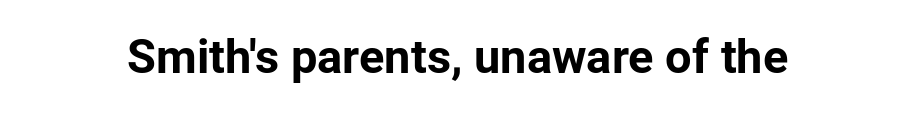
Q: Is the text bold? A: Yes.
Q: Is the text italic (slanted)? A: No, it is upright.
Q: Is the typeface a serif or a sans-serif typeface? A: Sans-serif.
Q: Is the text underlined? A: No.
Q: Is the spacing between letters normal or unusually wide? A: Normal.
Q: Width (condensed, normal, or wide)? A: Normal.
Q: Stroke contrast? A: Low.
Q: x-height? A: Medium.
Q: Monospaced? A: No.
